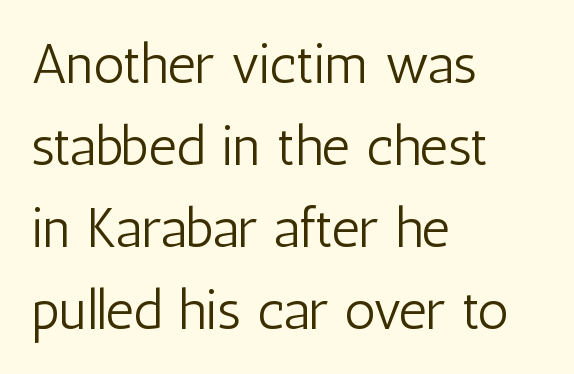
Q: Is the text bold? A: No.
Q: Is the text italic (slanted)? A: No, it is upright.
Q: Is the typeface a serif or a sans-serif typeface? A: Sans-serif.
Q: Is the text underlined? A: No.
Q: How is the paragraph aligned? A: Left-aligned.
Q: Is the spacing between letters normal or unusually wide? A: Normal.
Q: Is the spacing between lines tight, normal or loose? A: Normal.
Q: Width (condensed, normal, or wide)? A: Condensed.
Q: Stroke contrast? A: Low.
Q: x-height? A: Medium.
Q: Monospaced? A: No.
